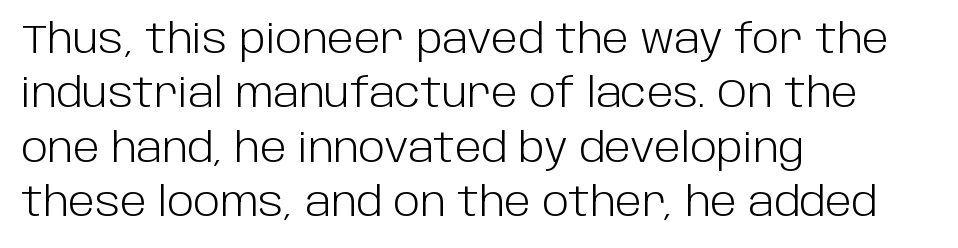
The paragraph shown leans on its left margin. Do the characters align in a grid? No, the font is proportional. These lines sit exactly where default settings would place them. A clean baseline with only descenders dipping below it.
